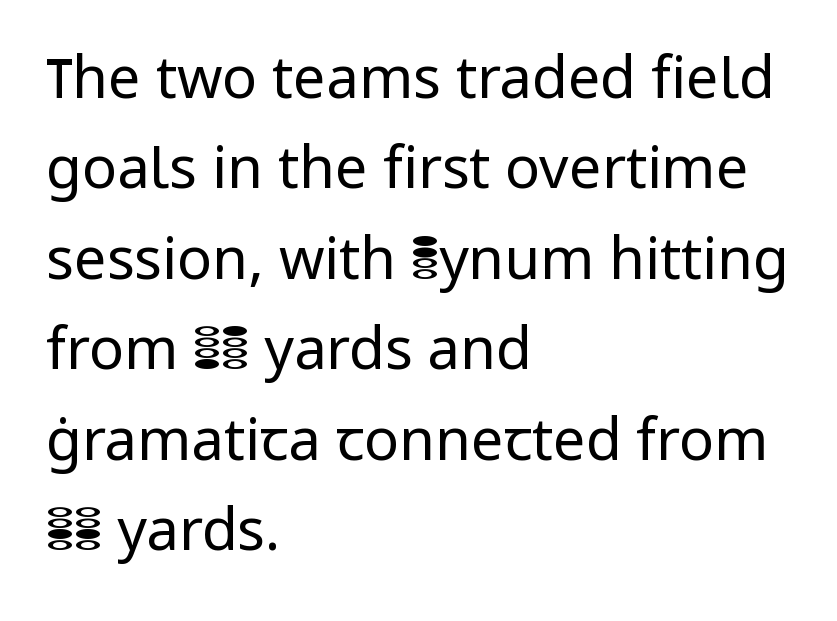
The image shows 58 px regular-weight sans-serif type, upright; set left-aligned, normal line spacing (1.56x), normal letter spacing, not underlined; low stroke contrast and a medium x-height.
